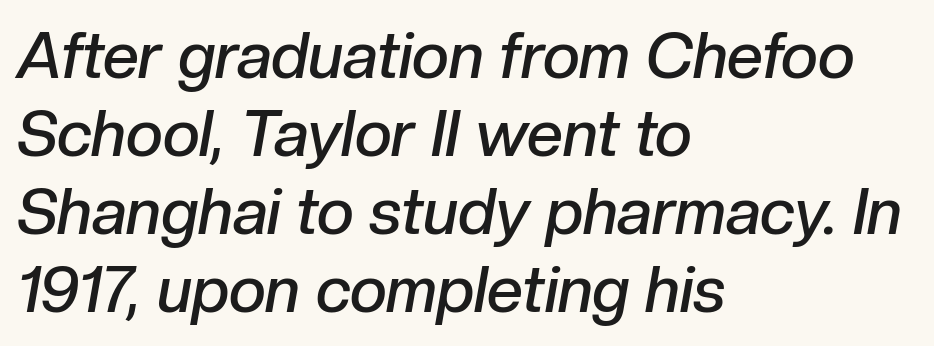
A bare baseline throughout the passage. The font is running at a semibold setting, under full bold. Style check: oblique. Is this a fixed-width face? No — the glyphs have proportional, varying widths. All the whitespace from short lines collects on the right.
